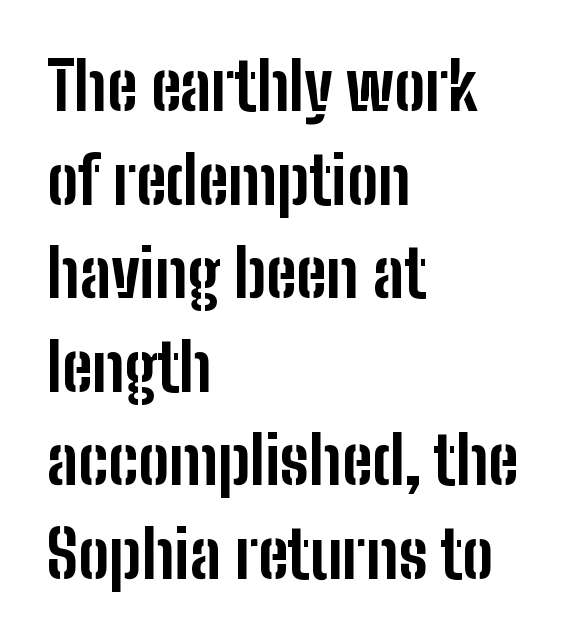
The image shows 65 px bold, condensed sans-serif type, upright; set left-aligned, normal line spacing (1.44x), normal letter spacing, not underlined; low stroke contrast and a medium x-height.
